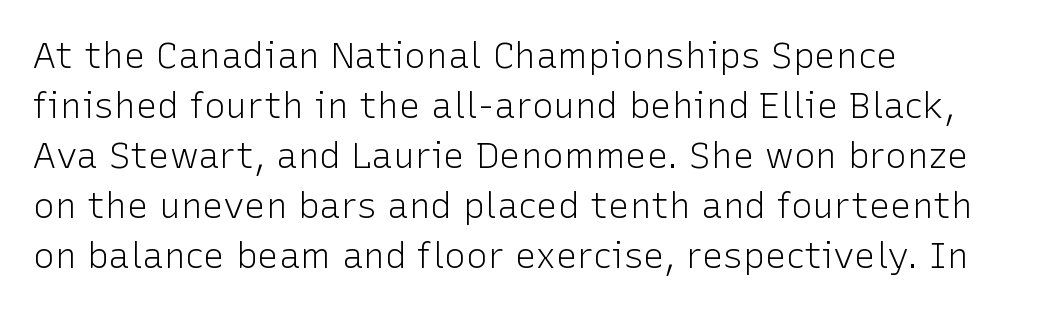
Q: Is the text bold? A: No.
Q: Is the text italic (slanted)? A: No, it is upright.
Q: Is the typeface a serif or a sans-serif typeface? A: Sans-serif.
Q: Is the text underlined? A: No.
Q: How is the paragraph aligned? A: Left-aligned.
Q: Is the spacing between letters normal or unusually wide? A: Normal.
Q: Is the spacing between lines tight, normal or loose? A: Normal.
Q: Width (condensed, normal, or wide)? A: Normal.
Q: Stroke contrast? A: Low.
Q: x-height? A: Medium.
Q: Monospaced? A: No.
